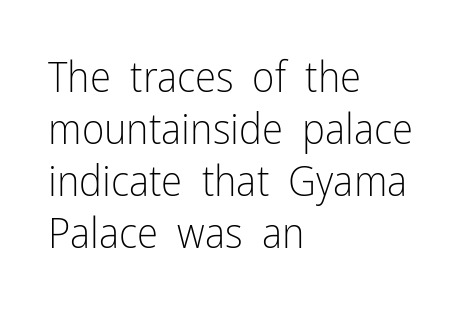
The image shows 43 px light, condensed sans-serif type, upright; set left-aligned, line spacing 1.21x, normal letter spacing, not underlined; low stroke contrast and a medium x-height.
